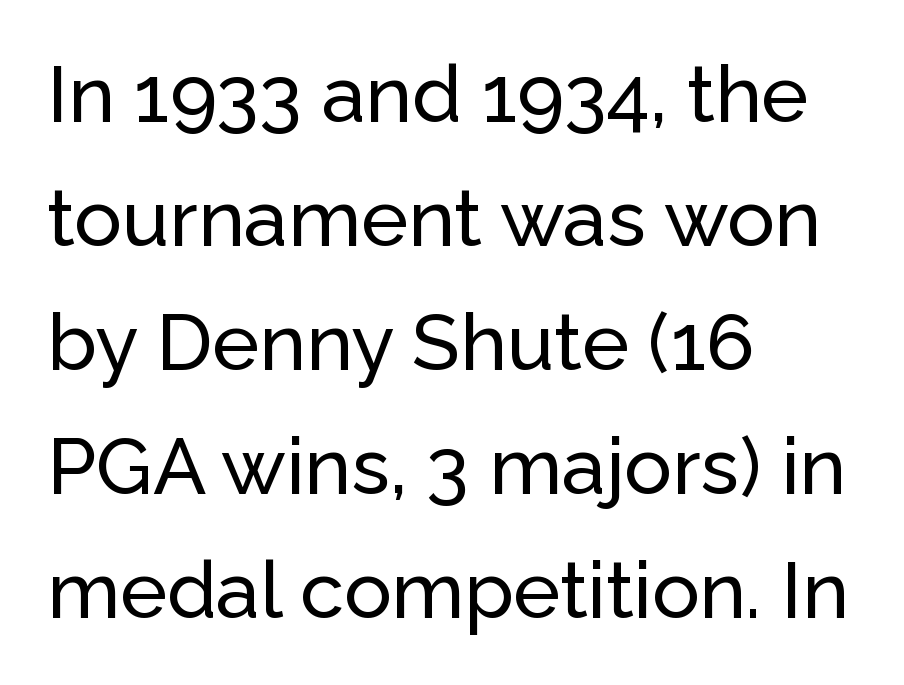
Is the letter spacing exaggerated? No — it looks like the ordinary default. If you drew a ruler down the left edge, every line would touch it. No feet cap the strokes, marking this as sans-serif type. Regarding leading, the lines here are spaced in the standard way. No italicization has been applied; the sample stays upright. Each row of text sits above clean, open space.
